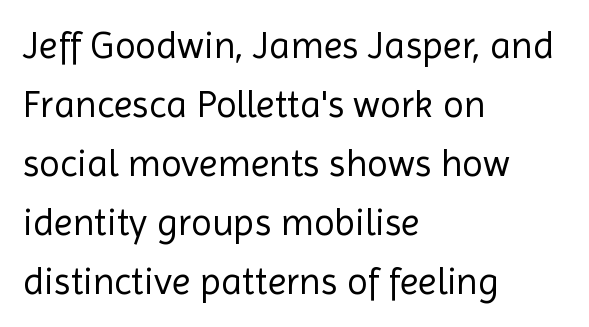
{"serif": "no", "italic": "no", "bold": "no", "weight": "regular", "width": "normal", "x_height": "medium", "monospaced": "no", "underline": "no", "align": "left", "line_spacing": "normal", "line_spacing_ratio": 1.55, "letter_spacing": "normal", "letter_spacing_em": 0.0, "glyph_px": 38}
